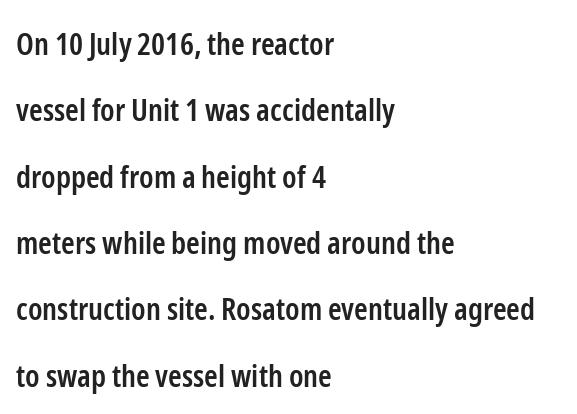
The image shows 31 px semibold, condensed sans-serif type, upright; set left-aligned, loose line spacing (2.14x), normal letter spacing, not underlined; low stroke contrast and a medium x-height.
